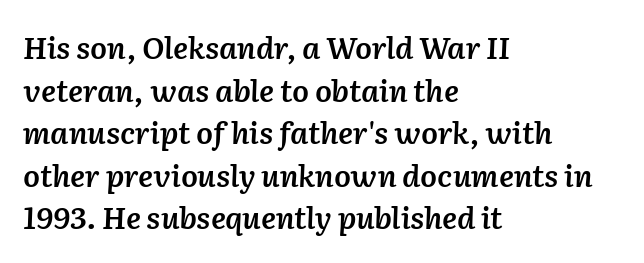
{"italic": "yes", "lean": "right", "slant_degrees": 2, "bold": "semi", "weight": "semibold", "width": "normal", "stroke_contrast": "low", "x_height": "medium", "monospaced": "no", "underline": "no", "align": "left", "line_spacing": "normal", "line_spacing_ratio": 1.42, "letter_spacing": "normal", "letter_spacing_em": 0.0, "glyph_px": 30}
